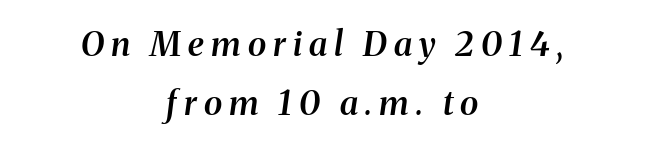
Q: Is the text bold? A: Semi-bold.
Q: Is the text italic (slanted)? A: Yes, it leans right by about 8 degrees.
Q: Is the typeface a serif or a sans-serif typeface? A: Serif.
Q: Is the text underlined? A: No.
Q: How is the paragraph aligned? A: Centered.
Q: Is the spacing between letters normal or unusually wide? A: Unusually wide.
Q: Width (condensed, normal, or wide)? A: Normal.
Q: Stroke contrast? A: Medium.
Q: x-height? A: Medium.
Q: Monospaced? A: No.
